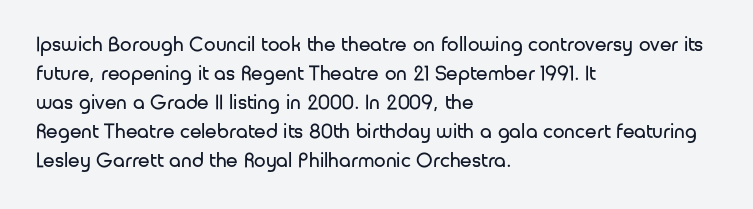
Letters rest on an invisible, unmarked baseline. Heaviness? Minimal to ordinary, like unemphasized prose. The rendering anchors every line to the left-hand side. The line-height multiplier appears to be the usual default.
